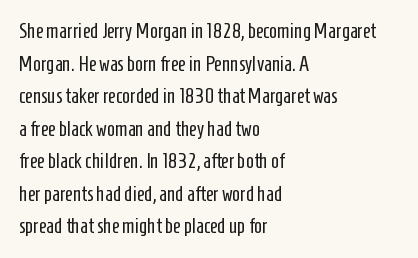
Q: Is the text bold? A: No.
Q: Is the text italic (slanted)? A: No, it is upright.
Q: Is the text underlined? A: No.
Q: How is the paragraph aligned? A: Left-aligned.
Q: Is the spacing between letters normal or unusually wide? A: Normal.
Q: Is the spacing between lines tight, normal or loose? A: Normal.
